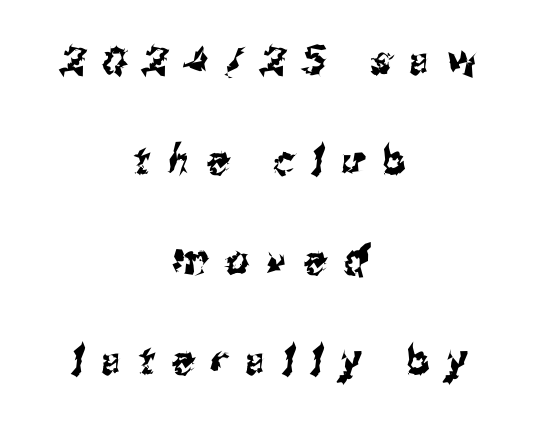
The gaps between neighbouring characters are conspicuously large. A bare baseline throughout the passage. The typeface chosen for these lines omits serifs. The face used here is proportionally spaced, like ordinary book or web type. Line spacing here is loose. The setting favours the middle, as headings and verse often do.
